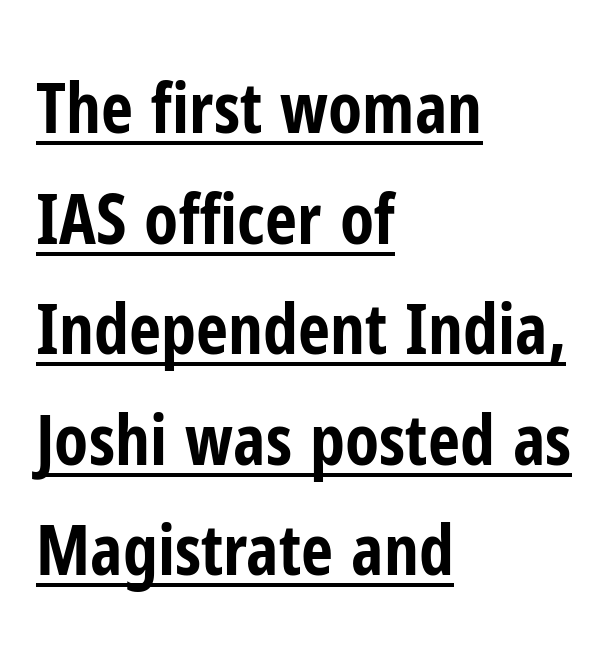
{"serif": "no", "italic": "no", "bold": "yes", "weight": "bold", "width": "condensed", "stroke_contrast": "low", "x_height": "medium", "monospaced": "no", "underline": "yes", "align": "left", "line_spacing": "normal", "line_spacing_ratio": 1.58, "letter_spacing": "normal", "letter_spacing_em": 0.0, "glyph_px": 70}
